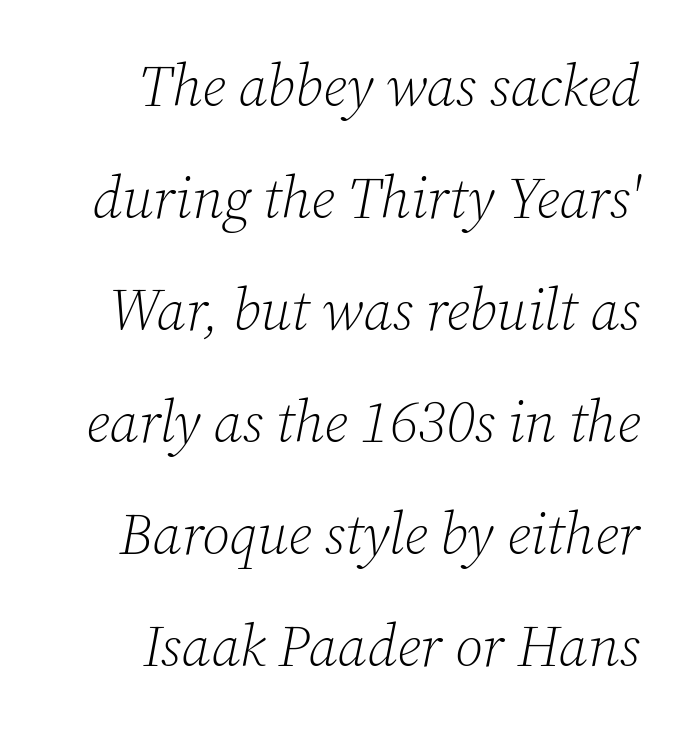
Q: Is the text bold? A: No.
Q: Is the text italic (slanted)? A: Yes, it leans right by about 12 degrees.
Q: Is the typeface a serif or a sans-serif typeface? A: Serif.
Q: Is the text underlined? A: No.
Q: How is the paragraph aligned? A: Right-aligned.
Q: Is the spacing between letters normal or unusually wide? A: Normal.
Q: Is the spacing between lines tight, normal or loose? A: Loose.
Q: Width (condensed, normal, or wide)? A: Normal.
Q: Stroke contrast? A: Low.
Q: x-height? A: Medium.
Q: Monospaced? A: No.
